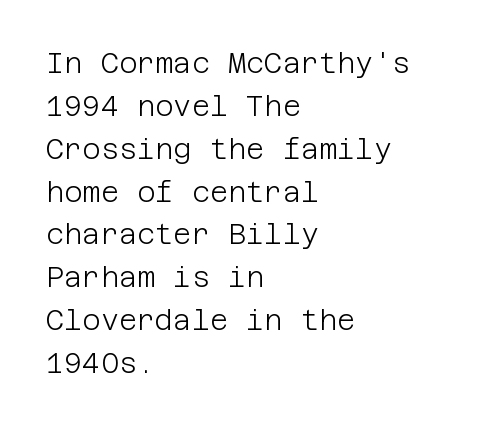
The image shows 28 px light sans-serif type, upright; set left-aligned, normal line spacing (1.53x), normal letter spacing, not underlined; low stroke contrast and a large x-height.
